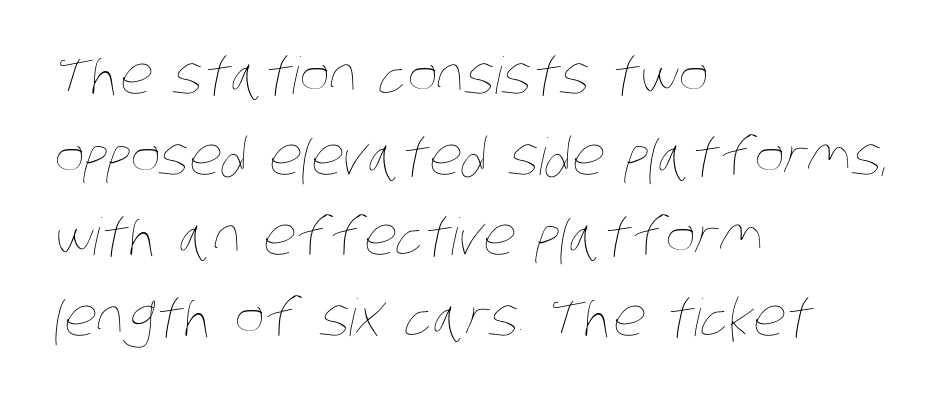
The lines are quadded left. The strip under each line holds only bare page. The passage shown is not bold in any degree. The leading is moderate, giving the passage an even texture. The rendering uses natural spacing where letterforms have individual widths. Inter-character spacing is left at the font's built-in metrics.
